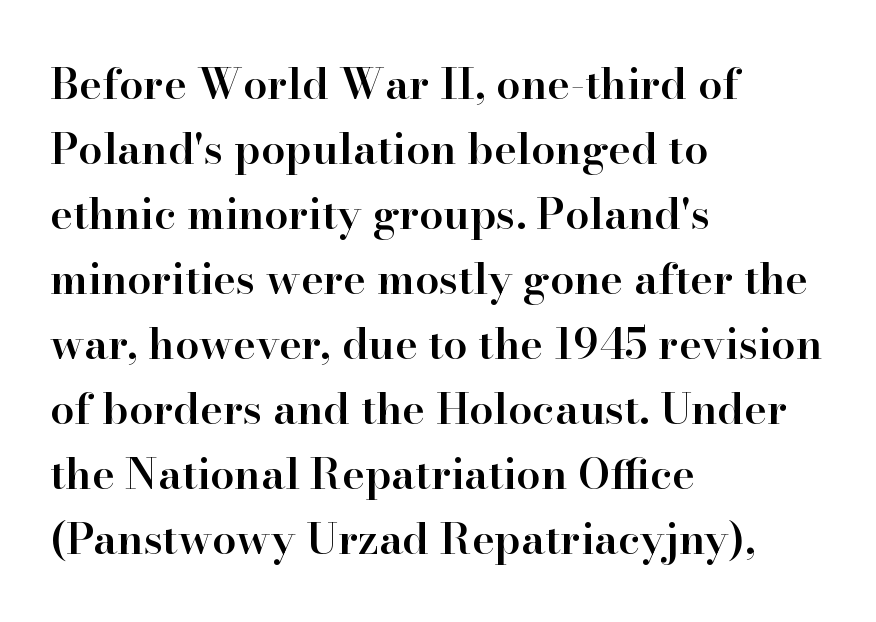
{"serif": "yes", "italic": "no", "bold": "semi", "weight": "semibold", "width": "normal", "stroke_contrast": "high", "x_height": "small", "monospaced": "no", "underline": "no", "align": "left", "line_spacing": "normal", "line_spacing_ratio": 1.51, "letter_spacing": "normal", "letter_spacing_em": 0.0, "glyph_px": 43}
